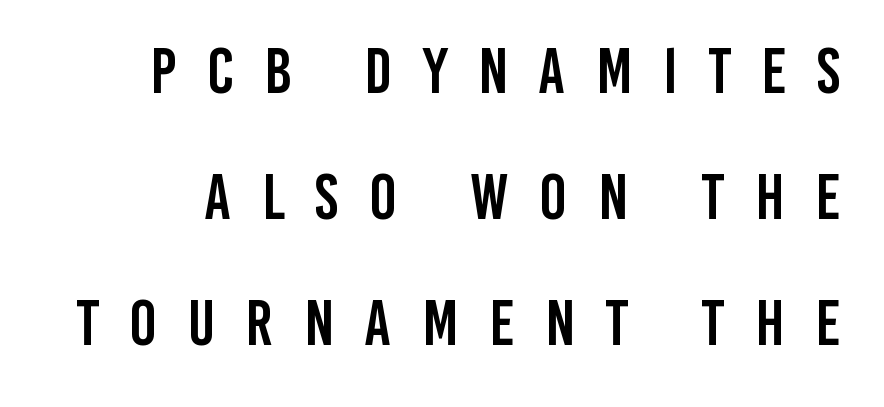
Q: Is the text italic (slanted)? A: No, it is upright.
Q: Is the typeface a serif or a sans-serif typeface? A: Sans-serif.
Q: Is the text underlined? A: No.
Q: Is the spacing between letters normal or unusually wide? A: Unusually wide.
Q: Is the spacing between lines tight, normal or loose? A: Loose.
Q: Width (condensed, normal, or wide)? A: Condensed.
Q: Stroke contrast? A: Low.
Q: x-height? A: Large.
Q: Monospaced? A: No.
